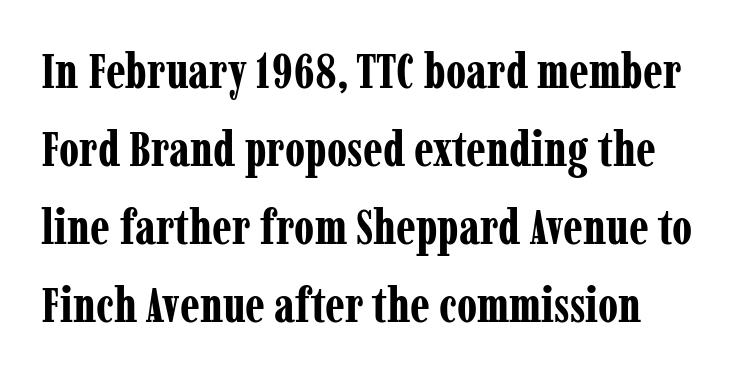
Q: Is the text bold? A: Yes.
Q: Is the text italic (slanted)? A: No, it is upright.
Q: Is the typeface a serif or a sans-serif typeface? A: Serif.
Q: Is the text underlined? A: No.
Q: Is the spacing between letters normal or unusually wide? A: Normal.
Q: Is the spacing between lines tight, normal or loose? A: Normal.
Q: Width (condensed, normal, or wide)? A: Condensed.
Q: Stroke contrast? A: Low.
Q: x-height? A: Medium.
Q: Monospaced? A: No.
